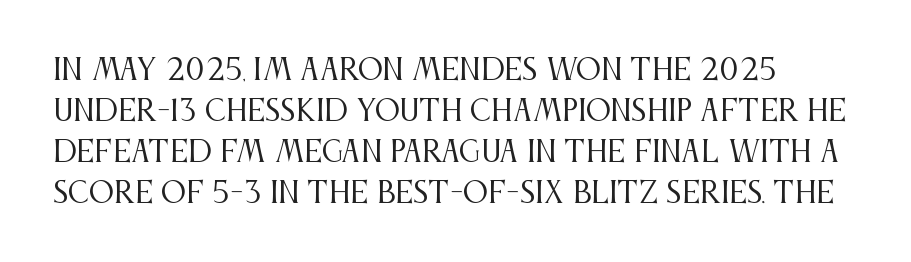
{"serif": "yes", "italic": "no", "bold": "no", "weight": "regular", "width": "condensed", "stroke_contrast": "medium", "x_height": "large", "monospaced": "no", "underline": "no", "align": "left", "line_spacing": "normal", "line_spacing_ratio": 1.46, "letter_spacing": "normal", "letter_spacing_em": 0.0, "glyph_px": 28}
